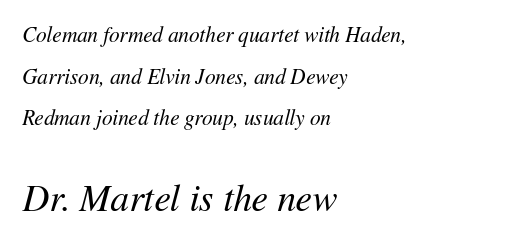
The letters advance in unequal steps, a hallmark of proportional type. Compared with a centered layout, this one pins lines to the left instead. The line texture is even and compact thanks to regular tracking. This block would shrink considerably if given ordinary leading; it's expanded now. Just letters on the line, the space beneath them empty.
